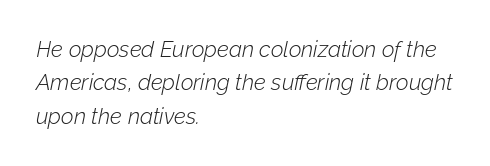
Observe the lean: these are italic letterforms. Stroke thickness stays within the range of a standard reading face or lighter. Horizontal alignment here is leftward, the default for most running prose. Default kerning and tracking; the words read as compact shapes. The gap between lines stays unmarked. The rendering uses a moderate line-height, typical for paragraphs.
